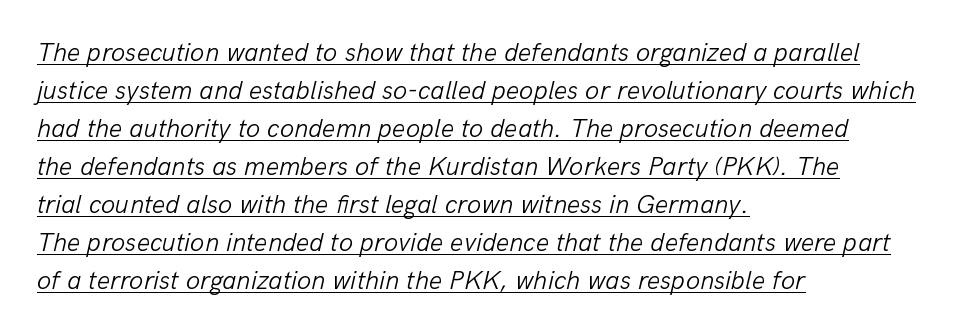
Q: Is the text bold? A: No.
Q: Is the text italic (slanted)? A: Yes, it leans right by about 13 degrees.
Q: Is the text underlined? A: Yes.
Q: How is the paragraph aligned? A: Left-aligned.
Q: Is the spacing between letters normal or unusually wide? A: Normal.
Q: Is the spacing between lines tight, normal or loose? A: Normal.
